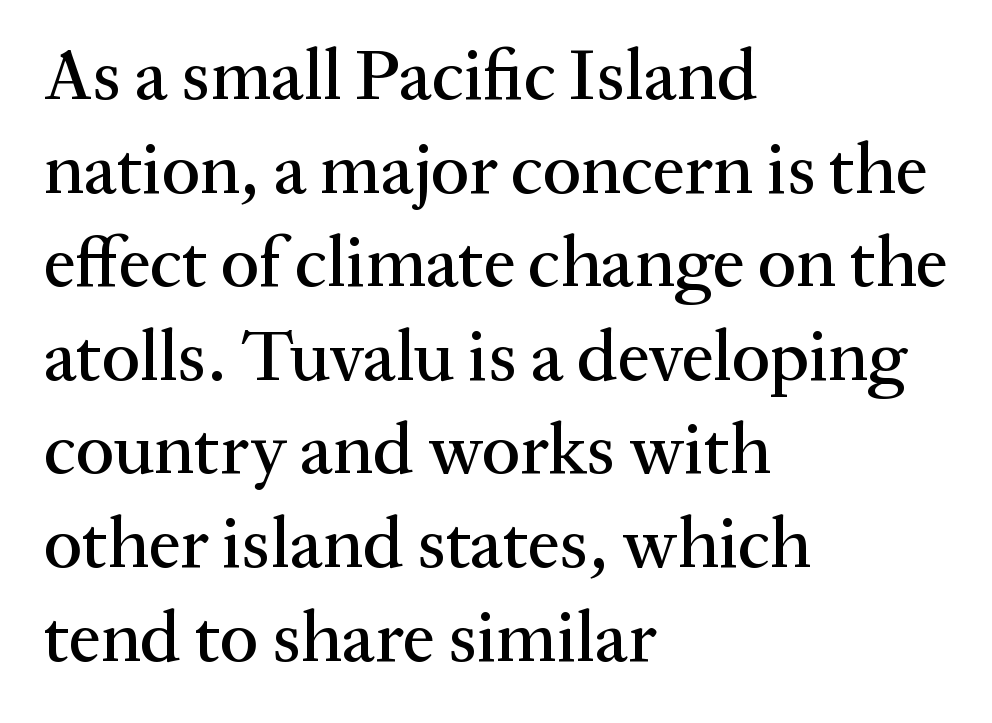
The image shows 72 px serif type, upright; set left-aligned, normal line spacing (1.3x), normal letter spacing, not underlined; medium stroke contrast and a medium x-height.
